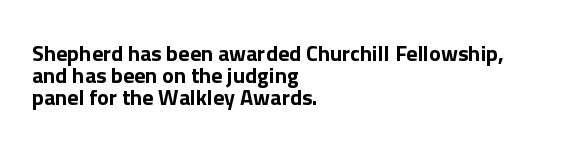
Q: Is the text italic (slanted)? A: No, it is upright.
Q: Is the text underlined? A: No.
Q: How is the paragraph aligned? A: Left-aligned.
Q: Is the spacing between letters normal or unusually wide? A: Normal.
Q: Is the spacing between lines tight, normal or loose? A: Tight.
